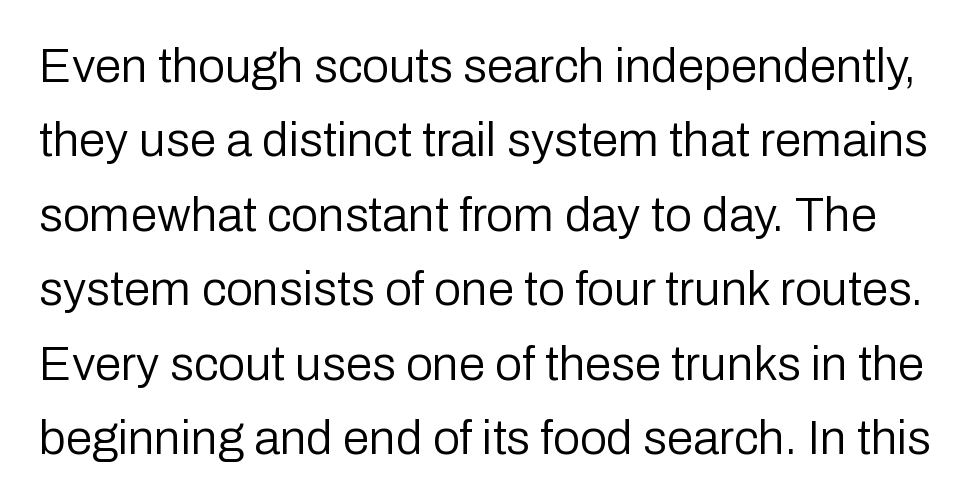
Q: Is the text bold? A: No.
Q: Is the text italic (slanted)? A: No, it is upright.
Q: Is the typeface a serif or a sans-serif typeface? A: Sans-serif.
Q: Is the text underlined? A: No.
Q: Is the spacing between letters normal or unusually wide? A: Normal.
Q: Is the spacing between lines tight, normal or loose? A: Normal.
Q: Width (condensed, normal, or wide)? A: Normal.
Q: Stroke contrast? A: Low.
Q: x-height? A: Medium.
Q: Monospaced? A: No.
